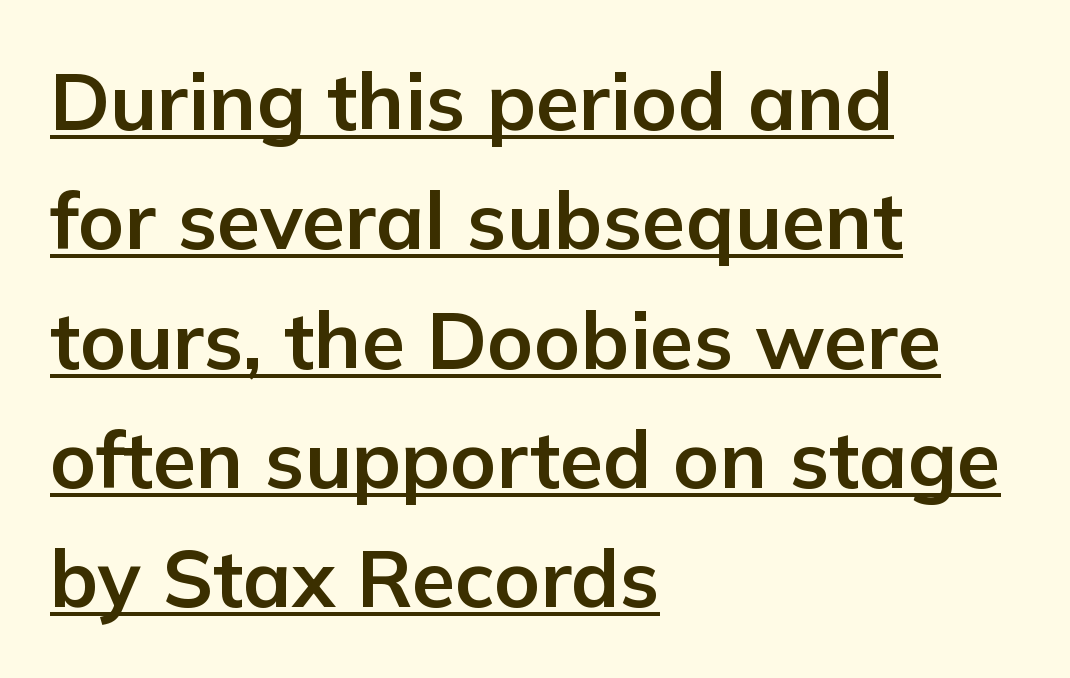
The rendering uses a moderate line-height, typical for paragraphs. Beneath each row of characters lies a ruled line. Posture: vertical. The lines are quadded left. Check where the strokes stop: nothing finishes them off — pure sans.
